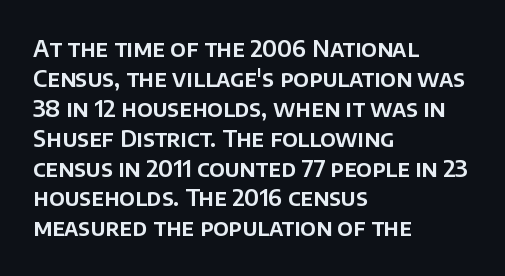
The rendering keeps characters at their native spacing. The string is rendered with underlining switched off. It's the straight-up-and-down kind of type. The paragraph has a hard left edge and a soft right edge. One glance says typical: line gaps are just what's usual.
